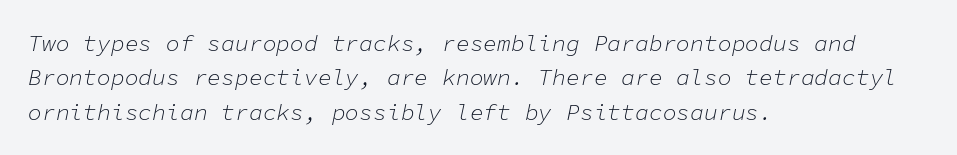
Italic? Definitely — the glyphs are oblique. The strokes carry an ordinary text weight at most. The area under the type is left untouched. Line beginnings align vertically; line endings do not.
